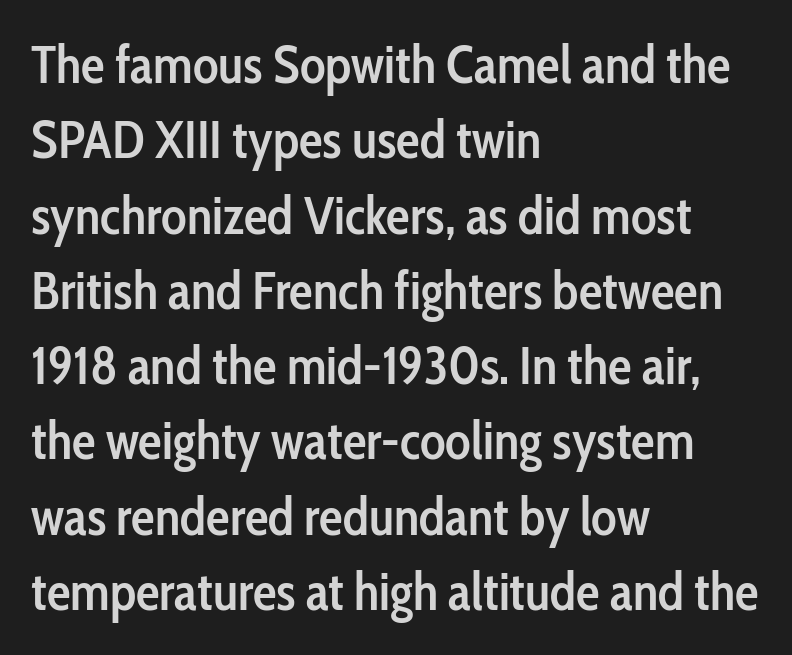
The rendering keeps characters at their native spacing. Does the copy run flush right? No — it runs flush left. The sample has been set in demibold, a notch under bold. Posture: straight, roman, zero tilt. The face used here is proportionally spaced, like ordinary book or web type. The letters carry no serifs — their stems end cleanly without finishing strokes.
